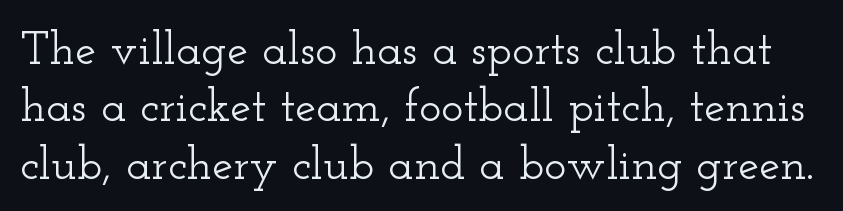
Character widths vary here, with narrow letters taking less room than wide ones. The face used here is seriffed, in the tradition of book romans. You can tell it's not italic because the verticals are truly vertical. Between one letter and the next there's only the usual sliver of space. Plain, unruled lines of type.
